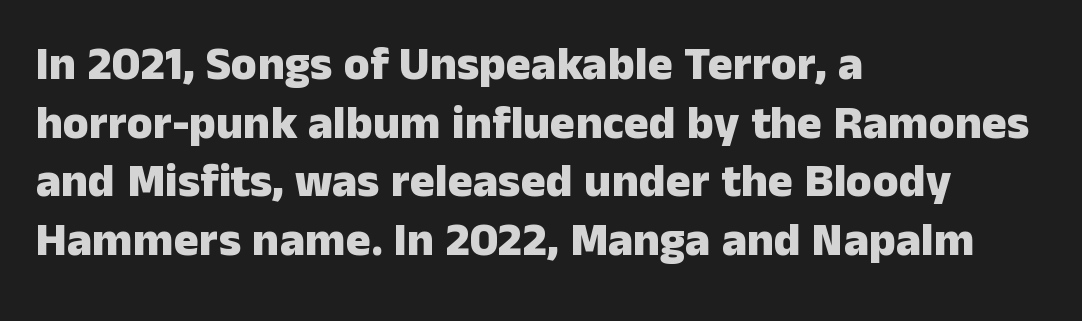
The image shows 47 px heavy sans-serif type, upright; set left-aligned, normal line spacing (1.25x), normal letter spacing, not underlined; low stroke contrast and a medium x-height.
